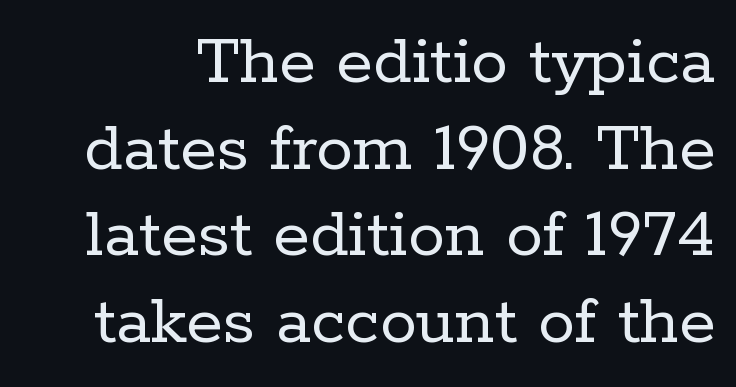
Unmarked baselines from the first word to the last. This sample has the flowing, uneven cadence of proportional lettering. Characters remain perfectly vertical along every line. Font category for this specimen: serif. Nobody touched the tracking dial on this one.
